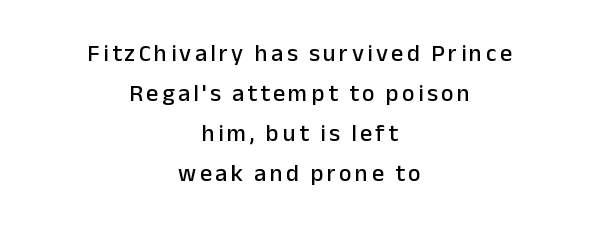
The image shows 24 px text type, upright; set centered, normal line spacing (1.66x), not underlined.
